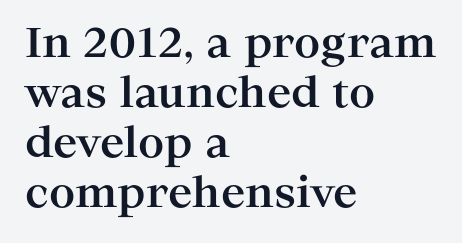
The image shows 41 px bold, wide serif type, upright; set left-aligned, line spacing 1.22x, normal letter spacing, not underlined; high stroke contrast and a medium x-height.
